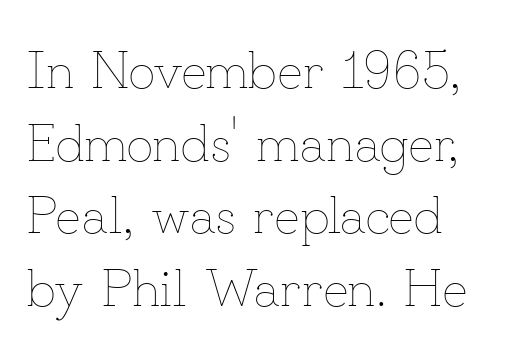
{"italic": "no", "bold": "no", "weight": "thin", "width": "normal", "stroke_contrast": "low", "x_height": "small", "monospaced": "no", "underline": "no", "align": "left", "line_spacing": "normal", "line_spacing_ratio": 1.37, "letter_spacing": "normal", "letter_spacing_em": 0.0, "glyph_px": 53}
